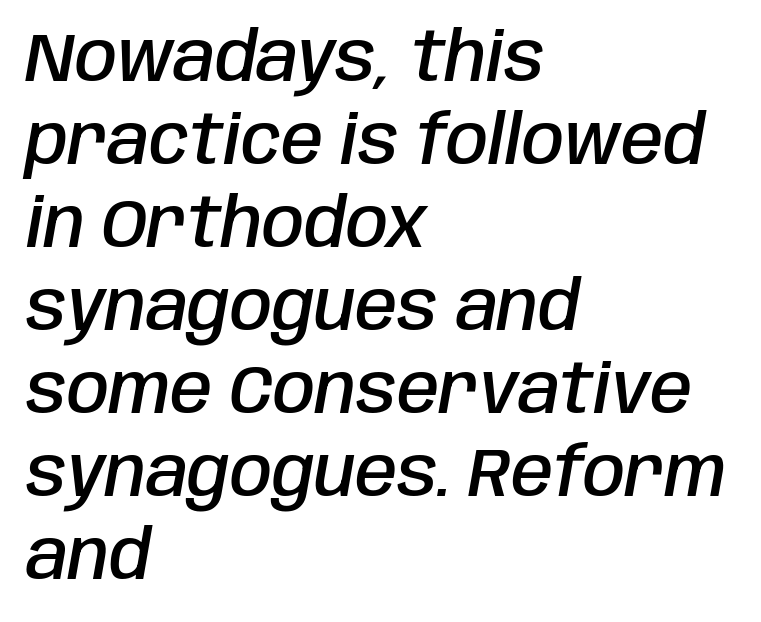
The image shows 68 px semibold, condensed type, italic (leaning right); set left-aligned, line spacing 1.22x, normal letter spacing, not underlined; low stroke contrast and a large x-height.
